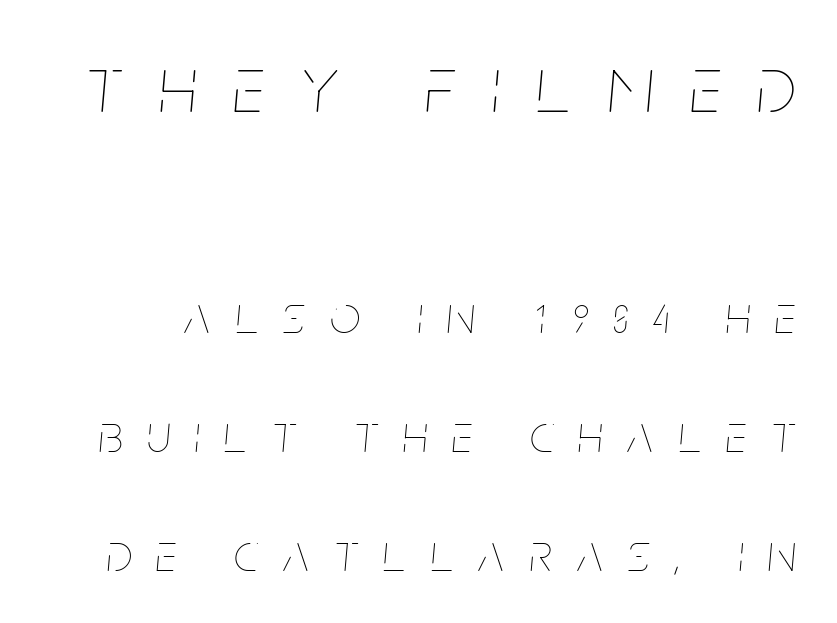
Q: Is the text bold? A: No.
Q: Is the text italic (slanted)? A: Yes, it leans right by about 5 degrees.
Q: Is the text underlined? A: No.
Q: Is the spacing between letters normal or unusually wide? A: Unusually wide.
Q: Is the spacing between lines tight, normal or loose? A: Loose.
Q: Which block of text is set in a larger size, the first (top) or the second (bottom)? A: The first (top) one.
Q: Width (condensed, normal, or wide)? A: Condensed.
Q: Stroke contrast? A: Low.
Q: x-height? A: Large.
Q: Monospaced? A: No.
